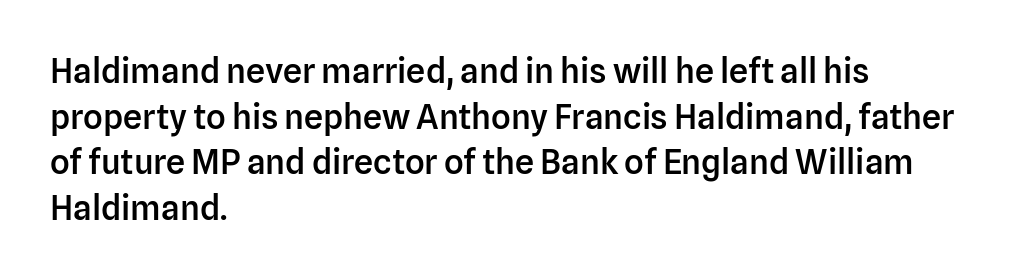
The image shows 34 px semibold sans-serif type, upright; set left-aligned, normal line spacing (1.34x), normal letter spacing, not underlined; low stroke contrast and a medium x-height.
